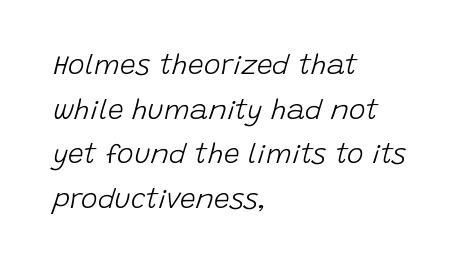
{"italic": "yes", "lean": "right", "slant_degrees": 15, "bold": "no", "weight": "light", "width": "normal", "stroke_contrast": "low", "x_height": "large", "monospaced": "no", "underline": "no", "align": "left", "line_spacing": "normal", "line_spacing_ratio": 1.59, "letter_spacing": "normal", "letter_spacing_em": 0.0, "glyph_px": 28}
